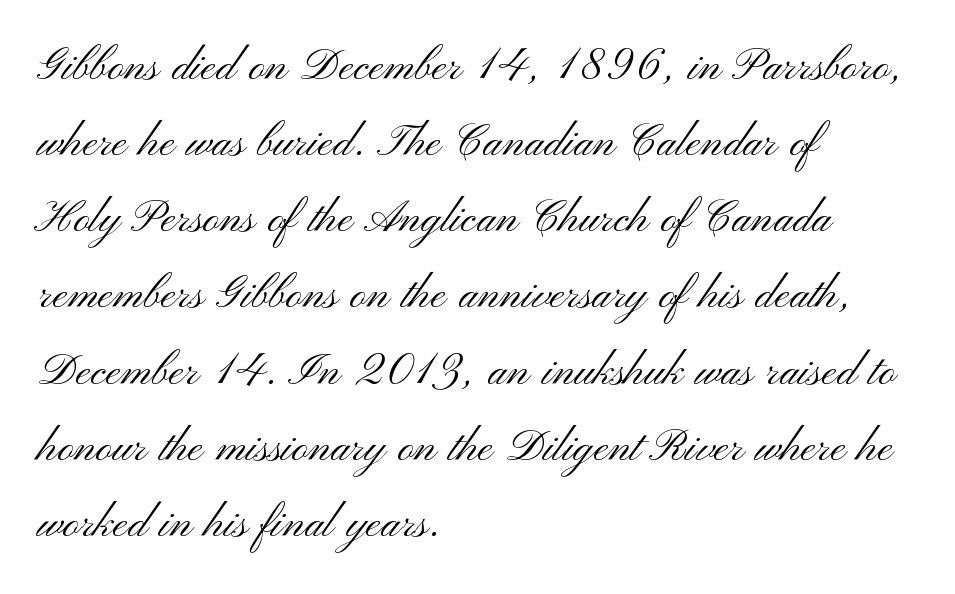
The image shows 56 px light, wide sans-serif type; set left-aligned, normal line spacing (1.36x), normal letter spacing, not underlined; medium stroke contrast and a small x-height.
